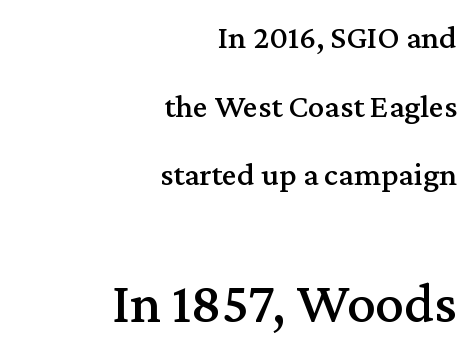
Q: Is the text italic (slanted)? A: No, it is upright.
Q: Is the typeface a serif or a sans-serif typeface? A: Serif.
Q: Is the text underlined? A: No.
Q: How is the paragraph aligned? A: Right-aligned.
Q: Is the spacing between letters normal or unusually wide? A: Normal.
Q: Is the spacing between lines tight, normal or loose? A: Loose.
Q: Which block of text is set in a larger size, the first (top) or the second (bottom)? A: The second (bottom) one.
Q: Width (condensed, normal, or wide)? A: Normal.
Q: Stroke contrast? A: Medium.
Q: x-height? A: Medium.
Q: Monospaced? A: No.
